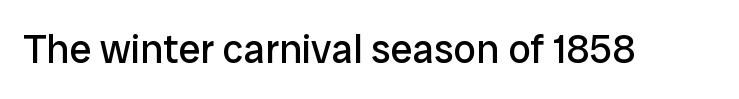
Q: Is the text bold? A: No.
Q: Is the text italic (slanted)? A: No, it is upright.
Q: Is the typeface a serif or a sans-serif typeface? A: Sans-serif.
Q: Is the text underlined? A: No.
Q: Is the spacing between letters normal or unusually wide? A: Normal.
Q: Width (condensed, normal, or wide)? A: Normal.
Q: Stroke contrast? A: Low.
Q: x-height? A: Medium.
Q: Monospaced? A: No.
